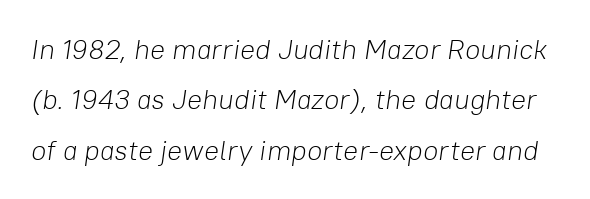
These lines keep a tight, regular rhythm from letter to letter. The typography opts for an oblique posture over an upright one. You could not count columns in this text — the font is proportionally spaced. The string is rendered with underlining switched off. The letters look calm and open, with moderate or lighter stems.
